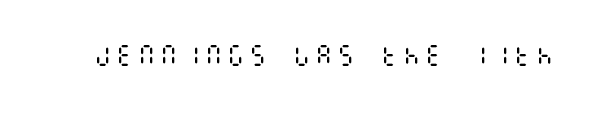
{"italic": "no", "bold": "no", "underline": "no", "glyph_px": 23}
